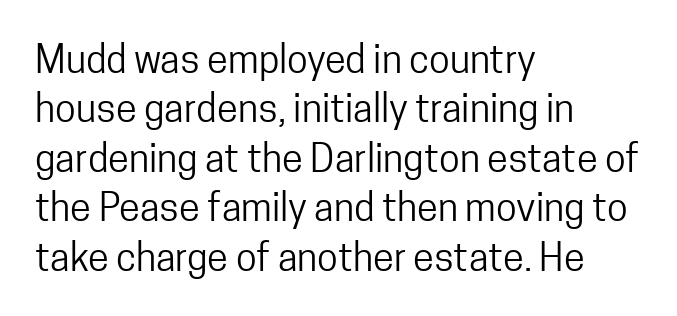
The image shows 38 px regular-weight, condensed sans-serif type, upright; set left-aligned, normal line spacing (1.3x), normal letter spacing, not underlined; low stroke contrast and a medium x-height.
